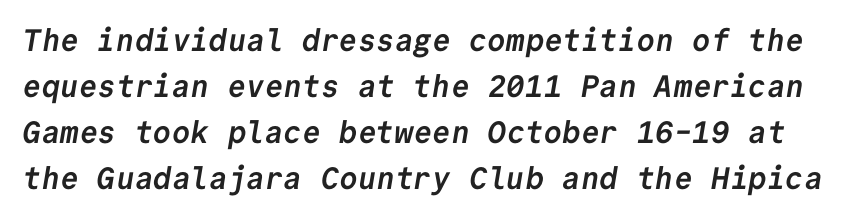
Q: Is the text bold? A: Yes.
Q: Is the typeface a serif or a sans-serif typeface? A: Sans-serif.
Q: Is the text underlined? A: No.
Q: Is the spacing between letters normal or unusually wide? A: Normal.
Q: Is the spacing between lines tight, normal or loose? A: Normal.
Q: Width (condensed, normal, or wide)? A: Normal.
Q: Stroke contrast? A: Low.
Q: x-height? A: Medium.
Q: Monospaced? A: Yes.
